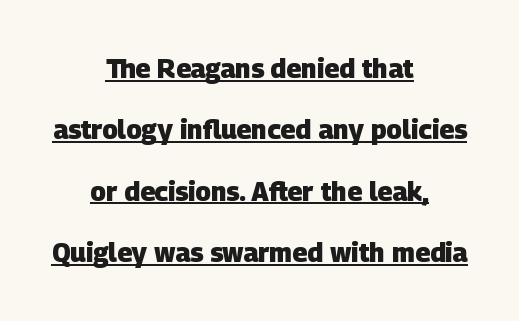
Q: Is the text bold? A: Yes.
Q: Is the text underlined? A: Yes.
Q: How is the paragraph aligned? A: Centered.
Q: Is the spacing between letters normal or unusually wide? A: Normal.
Q: Is the spacing between lines tight, normal or loose? A: Loose.
